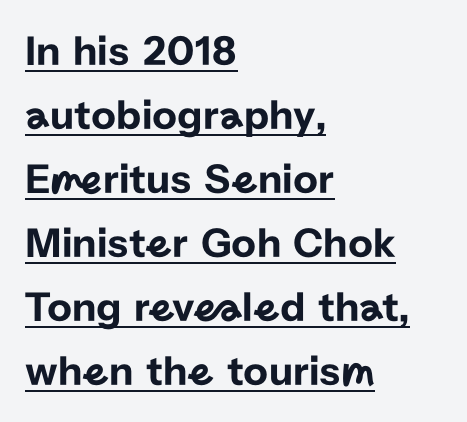
Quick note: interline space is typical. You could not count columns in this text — the font is proportionally spaced. Is the letter spacing exaggerated? No — it looks like the ordinary default. Where is the straight margin? On the left. Somebody hit Ctrl+U on this one — the words are underlined.
